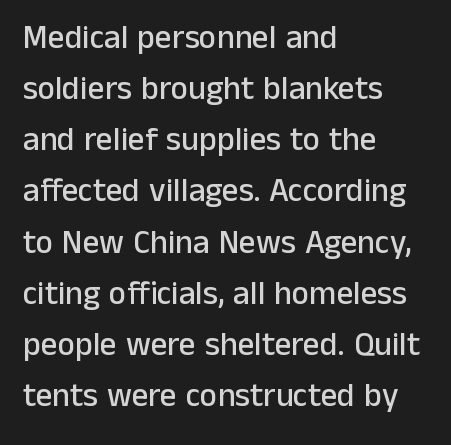
{"serif": "no", "italic": "no", "width": "normal", "stroke_contrast": "low", "x_height": "medium", "monospaced": "no", "underline": "no", "align": "left", "line_spacing": "normal", "line_spacing_ratio": 1.55, "letter_spacing": "normal", "letter_spacing_em": 0.0, "glyph_px": 33}
